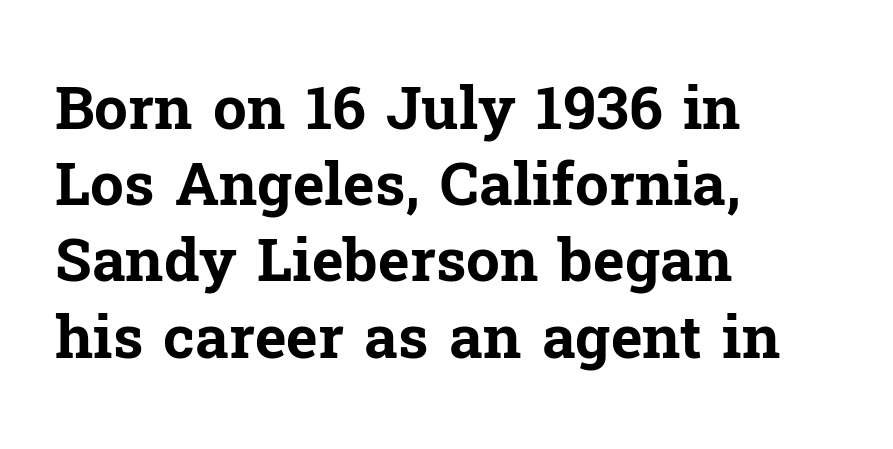
Compared with typical body copy, the letter spacing here is the same. Unmarked baselines from the first word to the last. The font family rendered here belongs to the serif group. Heavy, bold letterforms. Italic? Not at all — the glyphs are vertical. Proportional: the letters do not fall into vertical columns.
